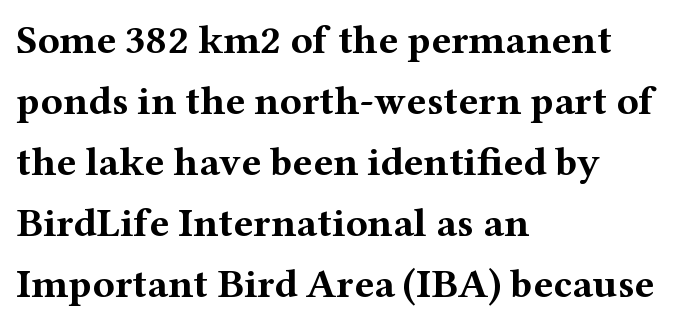
Q: Is the text bold? A: Yes.
Q: Is the text italic (slanted)? A: No, it is upright.
Q: Is the typeface a serif or a sans-serif typeface? A: Serif.
Q: Is the text underlined? A: No.
Q: How is the paragraph aligned? A: Left-aligned.
Q: Is the spacing between letters normal or unusually wide? A: Normal.
Q: Is the spacing between lines tight, normal or loose? A: Normal.
Q: Width (condensed, normal, or wide)? A: Wide.
Q: Stroke contrast? A: Medium.
Q: x-height? A: Medium.
Q: Monospaced? A: No.
